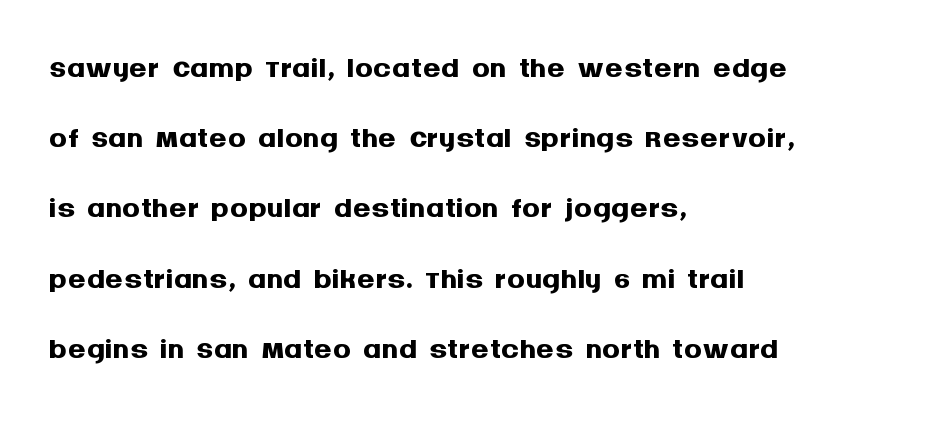
{"serif": "no", "italic": "no", "bold": "yes", "weight": "semibold", "width": "normal", "stroke_contrast": "medium", "x_height": "large", "monospaced": "no", "underline": "no", "align": "left", "line_spacing": "normal", "line_spacing_ratio": 1.56, "letter_spacing": "normal", "letter_spacing_em": 0.0, "glyph_px": 45}
